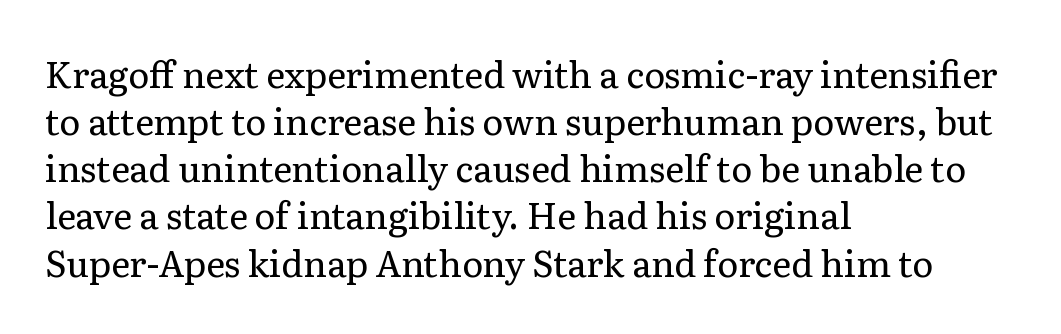
{"serif": "yes", "italic": "no", "bold": "no", "weight": "regular", "width": "normal", "stroke_contrast": "low", "x_height": "medium", "monospaced": "no", "underline": "no", "align": "left", "line_spacing": "normal", "line_spacing_ratio": 1.31, "letter_spacing": "normal", "letter_spacing_em": 0.0, "glyph_px": 36}
